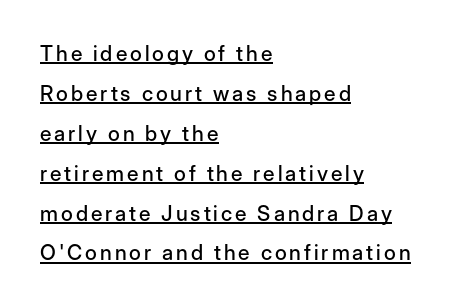
{"italic": "no", "underline": "yes", "align": "left", "line_spacing": "loose", "line_spacing_ratio": 1.9, "glyph_px": 21}
